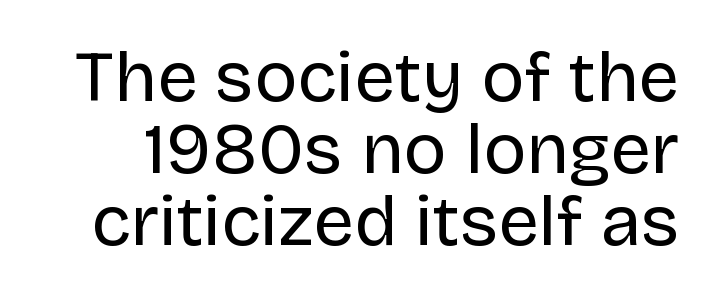
{"serif": "no", "italic": "no", "bold": "no", "weight": "regular", "width": "normal", "stroke_contrast": "low", "x_height": "large", "monospaced": "no", "underline": "no", "line_spacing": "tight", "line_spacing_ratio": 1.0, "letter_spacing": "normal", "letter_spacing_em": 0.0, "glyph_px": 72}
